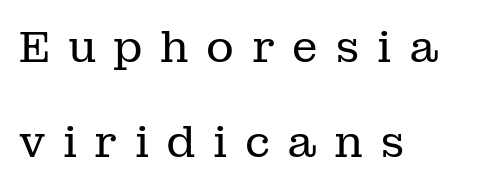
{"serif": "yes", "italic": "no", "bold": "no", "weight": "regular", "width": "normal", "stroke_contrast": "low", "x_height": "medium", "monospaced": "no", "underline": "no", "align": "left", "line_spacing": "loose", "line_spacing_ratio": 2.21, "letter_spacing": "wide", "letter_spacing_em": 0.4, "glyph_px": 43}
